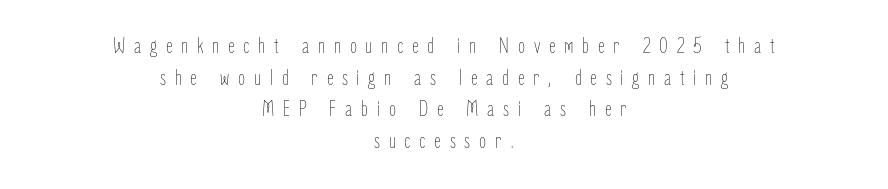
The image shows 23 px text type, upright; set centered, normal line spacing (1.38x), unusually wide letter spacing (+0.38 em), not underlined.
